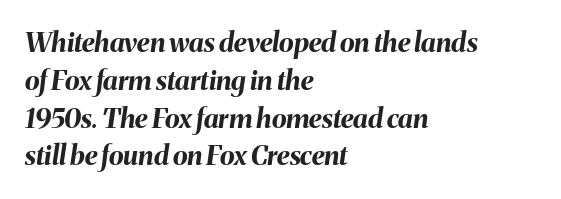
Q: Is the text bold? A: Yes.
Q: Is the text italic (slanted)? A: Yes, it leans right by about 8 degrees.
Q: Is the text underlined? A: No.
Q: How is the paragraph aligned? A: Left-aligned.
Q: Is the spacing between letters normal or unusually wide? A: Normal.
Q: Is the spacing between lines tight, normal or loose? A: Normal.
